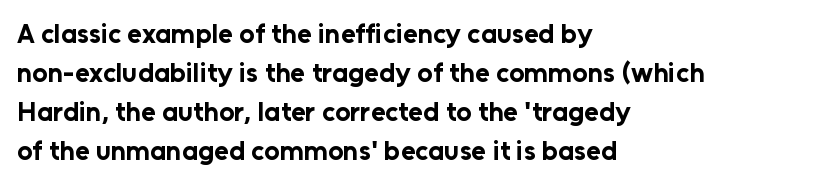
{"italic": "no", "bold": "yes", "underline": "no", "align": "left", "line_spacing": "normal", "line_spacing_ratio": 1.44, "letter_spacing": "normal", "letter_spacing_em": 0.0, "glyph_px": 27}
